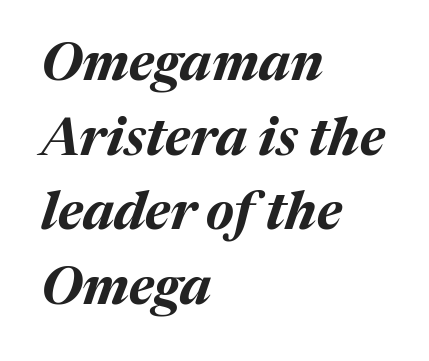
The image shows 53 px bold type, italic (leaning right); set left-aligned, normal line spacing (1.41x), normal letter spacing, not underlined; medium stroke contrast and a medium x-height.
